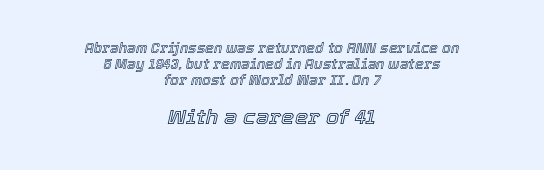
Q: Is the text italic (slanted)? A: Yes, it leans right by about 12 degrees.
Q: Is the text underlined? A: No.
Q: How is the paragraph aligned? A: Centered.
Q: Is the spacing between letters normal or unusually wide? A: Normal.
Q: Is the spacing between lines tight, normal or loose? A: Tight.
Q: Which block of text is set in a larger size, the first (top) or the second (bottom)? A: The second (bottom) one.
